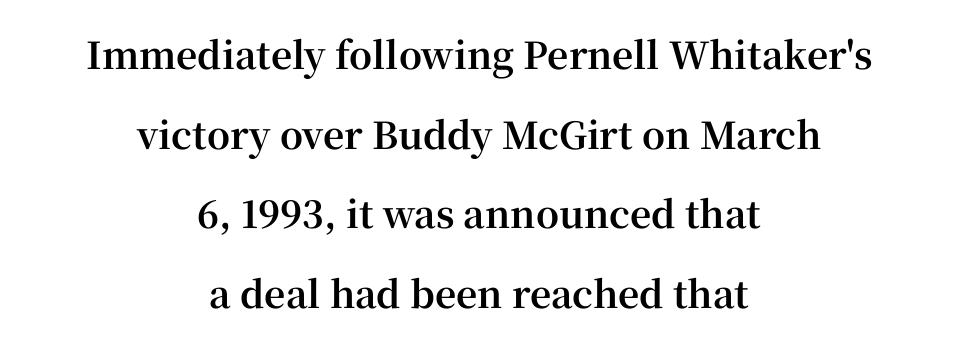
Q: Is the text bold? A: Yes.
Q: Is the text italic (slanted)? A: No, it is upright.
Q: Is the typeface a serif or a sans-serif typeface? A: Serif.
Q: Is the text underlined? A: No.
Q: How is the paragraph aligned? A: Centered.
Q: Is the spacing between letters normal or unusually wide? A: Normal.
Q: Is the spacing between lines tight, normal or loose? A: Loose.
Q: Width (condensed, normal, or wide)? A: Normal.
Q: Stroke contrast? A: High.
Q: x-height? A: Medium.
Q: Monospaced? A: No.
